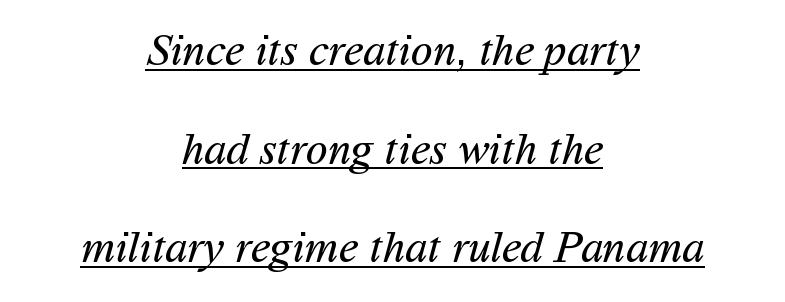
{"serif": "no", "bold": "no", "weight": "regular", "width": "normal", "stroke_contrast": "medium", "x_height": "medium", "monospaced": "no", "underline": "yes", "align": "center", "line_spacing": "loose", "line_spacing_ratio": 2.19, "letter_spacing": "normal", "letter_spacing_em": 0.0, "glyph_px": 45}
